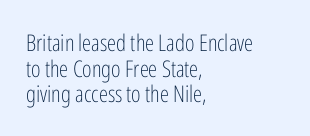
Q: Is the text bold? A: No.
Q: Is the text italic (slanted)? A: No, it is upright.
Q: Is the text underlined? A: No.
Q: How is the paragraph aligned? A: Left-aligned.
Q: Is the spacing between letters normal or unusually wide? A: Normal.
Q: Is the spacing between lines tight, normal or loose? A: Tight.
